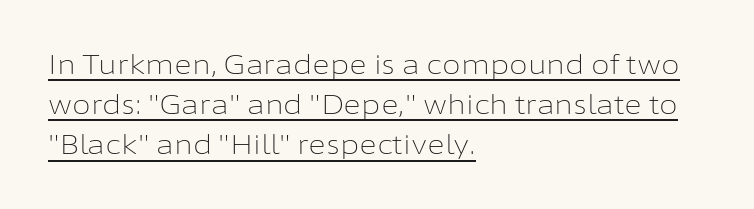
Observe the ordinary spacing: letters are neighbours, not strangers. Ascenders rise straight up at ninety degrees. Emphasis is given by a line drawn under the lettering. A quiet, ordinary-to-light weight characterises the typeface. These lines are set flush left with a ragged right edge. Quick note: interline space is typical.
